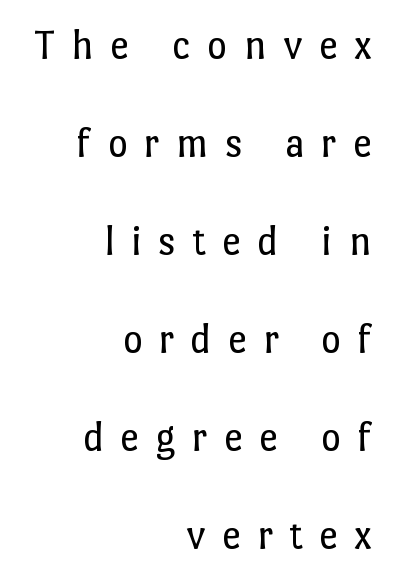
{"italic": "no", "bold": "no", "weight": "regular", "width": "normal", "stroke_contrast": "low", "x_height": "medium", "monospaced": "no", "underline": "no", "align": "right", "line_spacing": "loose", "line_spacing_ratio": 2.28, "letter_spacing": "wide", "letter_spacing_em": 0.38, "glyph_px": 43}
